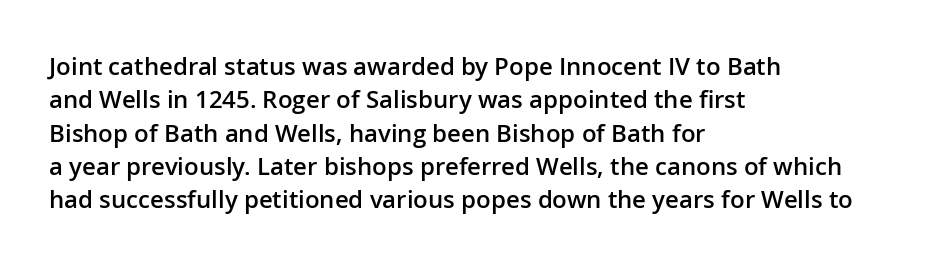
{"italic": "no", "bold": "semi", "underline": "no", "align": "left", "line_spacing": "normal", "line_spacing_ratio": 1.39, "letter_spacing": "normal", "letter_spacing_em": 0.0, "glyph_px": 24}
